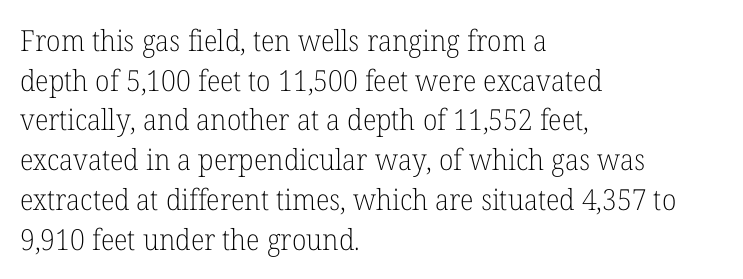
The image shows 29 px light serif type, upright; set left-aligned, normal line spacing (1.37x), normal letter spacing, not underlined; low stroke contrast and a medium x-height.
